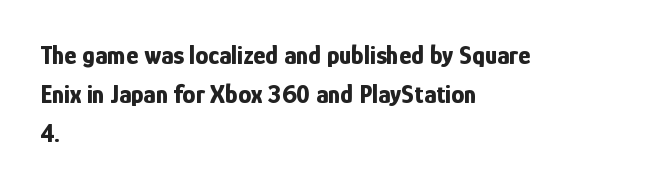
Q: Is the text bold? A: Yes.
Q: Is the text italic (slanted)? A: No, it is upright.
Q: Is the text underlined? A: No.
Q: How is the paragraph aligned? A: Left-aligned.
Q: Is the spacing between letters normal or unusually wide? A: Normal.
Q: Is the spacing between lines tight, normal or loose? A: Normal.
